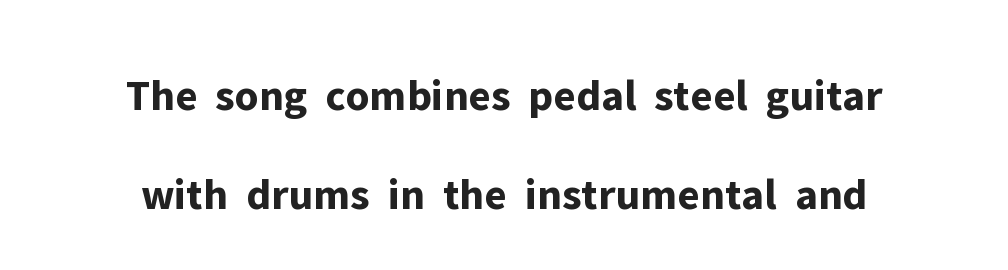
The image shows 45 px bold sans-serif type, upright; set centered, loose line spacing (2.2x), normal letter spacing, not underlined; low stroke contrast and a medium x-height.
